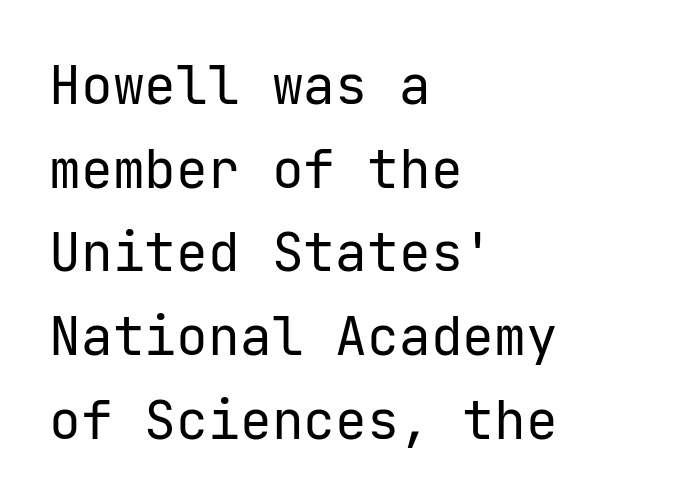
Q: Is the text bold? A: No.
Q: Is the text italic (slanted)? A: No, it is upright.
Q: Is the typeface a serif or a sans-serif typeface? A: Sans-serif.
Q: Is the text underlined? A: No.
Q: How is the paragraph aligned? A: Left-aligned.
Q: Is the spacing between letters normal or unusually wide? A: Normal.
Q: Is the spacing between lines tight, normal or loose? A: Normal.
Q: Width (condensed, normal, or wide)? A: Normal.
Q: Stroke contrast? A: Low.
Q: x-height? A: Medium.
